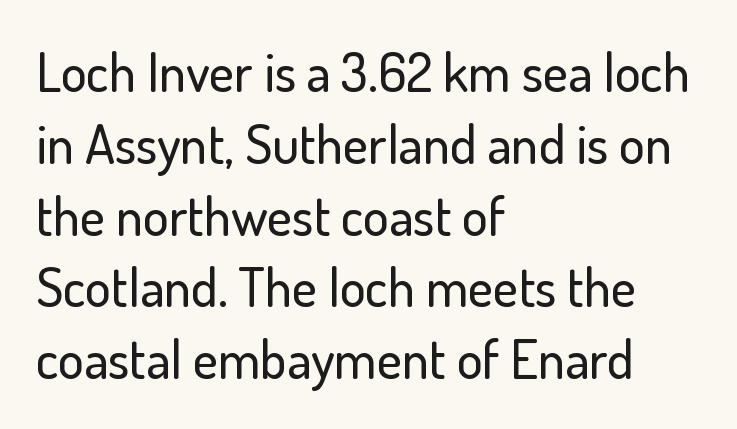
The image shows 54 px sans-serif type, upright; set left-aligned, normal line spacing (1.33x), normal letter spacing, not underlined; low stroke contrast and a small x-height.
